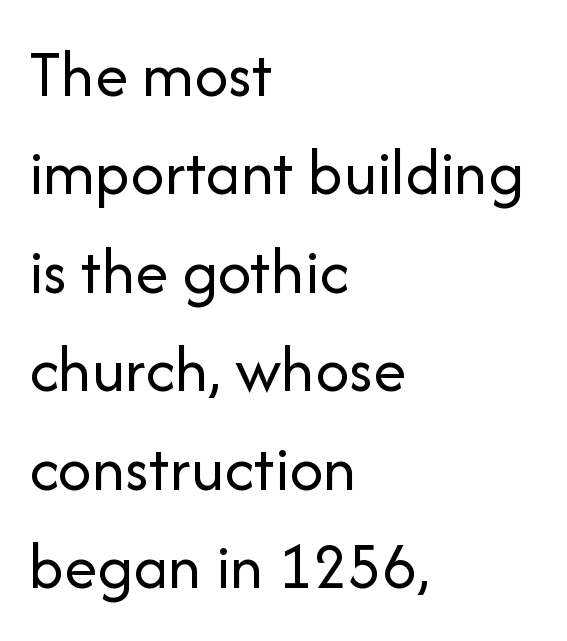
{"serif": "no", "italic": "no", "bold": "no", "weight": "regular", "width": "normal", "stroke_contrast": "low", "x_height": "medium", "monospaced": "no", "underline": "no", "align": "left", "line_spacing": "normal", "line_spacing_ratio": 1.47, "letter_spacing": "normal", "letter_spacing_em": 0.0, "glyph_px": 67}
